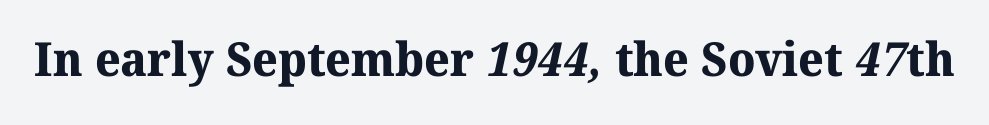
Q: Is the text bold? A: Yes.
Q: Is the typeface a serif or a sans-serif typeface? A: Serif.
Q: Is the text underlined? A: No.
Q: Is the spacing between letters normal or unusually wide? A: Normal.
Q: Width (condensed, normal, or wide)? A: Normal.
Q: Stroke contrast? A: Medium.
Q: x-height? A: Medium.
Q: Monospaced? A: No.
